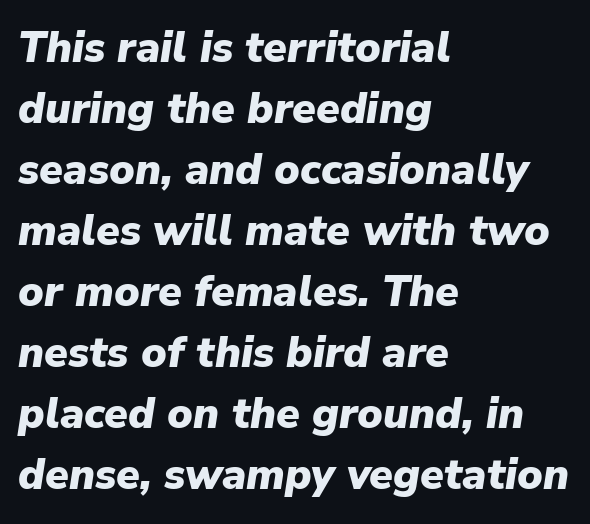
The font is running at its bold setting. Short and long lines alike share a common starting point at left. Honestly, the row spacing looks completely unremarkable. Each letter keeps its own natural width here, so spacing adapts to shape. Every character sits at an angle, as italics do. The glyphs are unaccompanied by any horizontal stroke below them.
